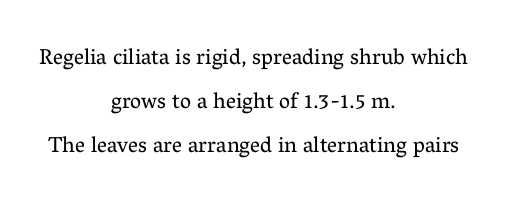
The lines are spread far apart with generous leading. The typesetting does not lean heavy: it is not bold. The string is rendered with underlining switched off. Rendered with straight, roman letterforms. The rag falls on both sides of this text block equally. Does extra space separate the letters? No, they use regular spacing.
